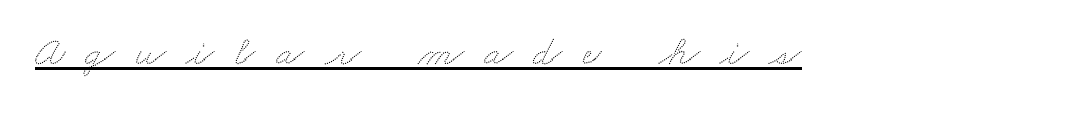
Substantial extra tracking has been applied to these lines. Like a heading marked for emphasis, these lines bear an underscore. The letters advance in unequal steps, a hallmark of proportional type.
